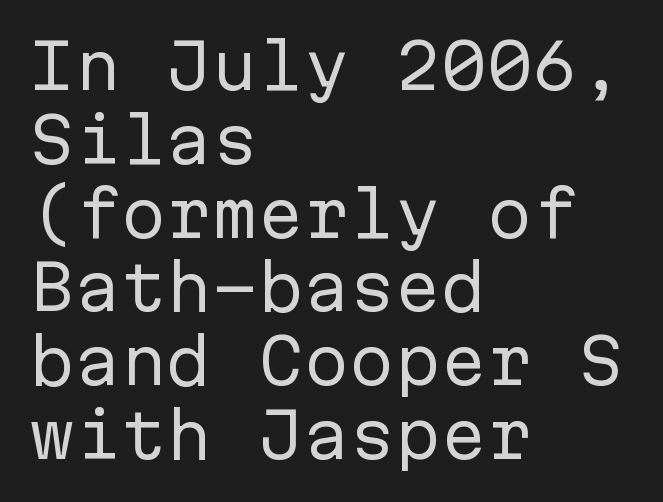
The image shows 61 px regular-weight sans-serif type, upright, monospaced; set left-aligned, line spacing 1.21x, normal letter spacing, not underlined; low stroke contrast and a medium x-height.
